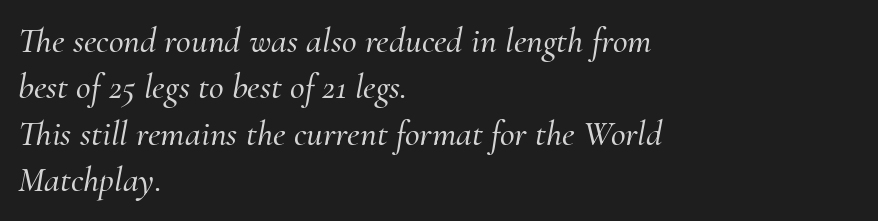
Q: Is the text italic (slanted)? A: Yes, it leans right by about 10 degrees.
Q: Is the typeface a serif or a sans-serif typeface? A: Serif.
Q: Is the text underlined? A: No.
Q: How is the paragraph aligned? A: Left-aligned.
Q: Is the spacing between letters normal or unusually wide? A: Normal.
Q: Is the spacing between lines tight, normal or loose? A: Normal.
Q: Width (condensed, normal, or wide)? A: Normal.
Q: Stroke contrast? A: Medium.
Q: x-height? A: Small.
Q: Monospaced? A: No.
